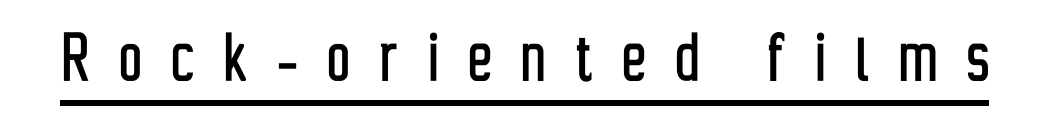
The face used here is proportionally spaced, like ordinary book or web type. It's the straight-up-and-down kind of type. The rendering inserts visible extra space after every character. These characters rest on top of a visible drawn line.
